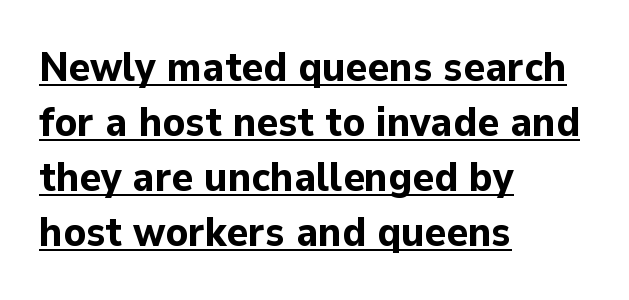
The image shows 41 px bold sans-serif type, upright; set left-aligned, normal line spacing (1.34x), normal letter spacing, underlined; low stroke contrast and a medium x-height.
